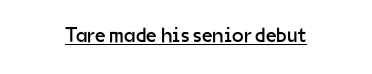
Italic: no, the glyphs are upright roman. You can see a thin bar hugging the bottom of the glyphs. Nothing heavy about these letters — not bold at all. Look at the tracking — it's just the regular setting, nothing added.
